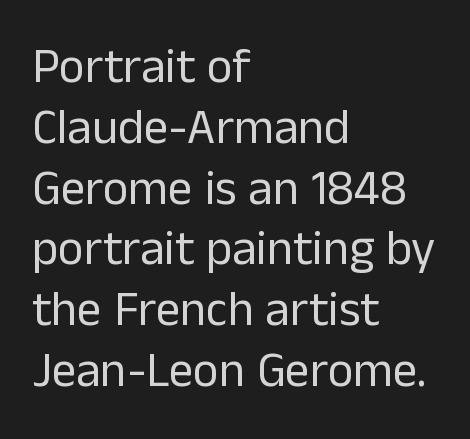
Character widths vary here, with narrow letters taking less room than wide ones. The type family on display is of the sans-serif kind. Each stroke keeps to a modest, everyday thickness or less. Visually the block forms a straight wall on the left and a jagged coastline on the right.
